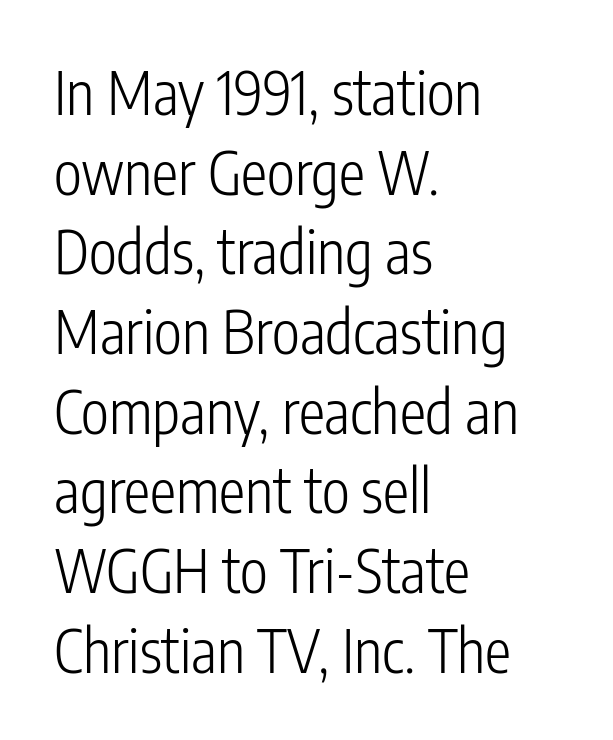
{"serif": "no", "italic": "no", "bold": "no", "weight": "light", "width": "condensed", "stroke_contrast": "low", "x_height": "medium", "monospaced": "no", "underline": "no", "align": "left", "line_spacing": "normal", "line_spacing_ratio": 1.35, "letter_spacing": "normal", "letter_spacing_em": 0.0, "glyph_px": 59}
